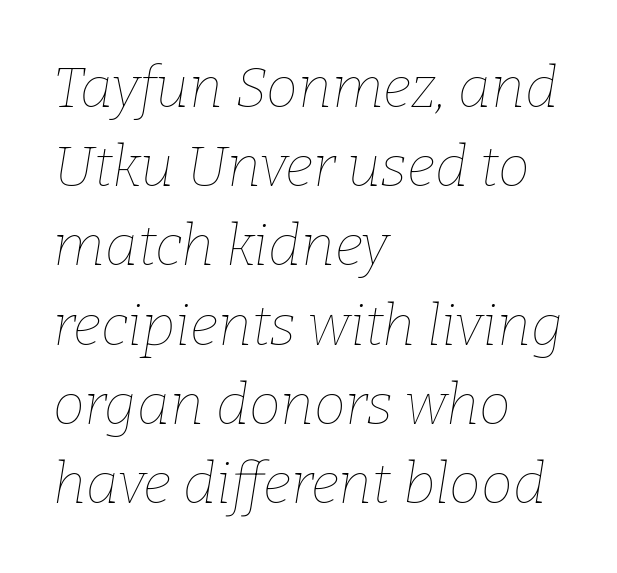
The image shows 57 px thin type, italic (leaning right); set left-aligned, normal line spacing (1.39x), normal letter spacing, not underlined; low stroke contrast and a medium x-height.
